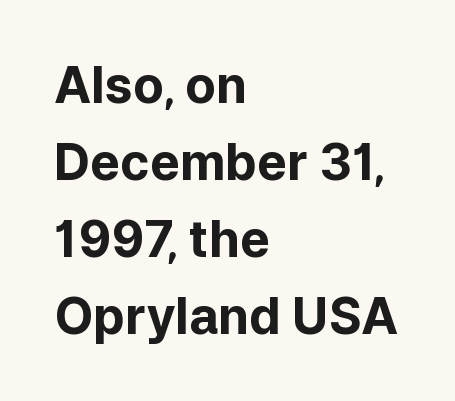
{"serif": "no", "italic": "no", "bold": "yes", "weight": "bold", "width": "normal", "stroke_contrast": "low", "x_height": "medium", "monospaced": "no", "underline": "no", "align": "left", "line_spacing": "normal", "line_spacing_ratio": 1.54, "letter_spacing": "normal", "letter_spacing_em": 0.0, "glyph_px": 50}
